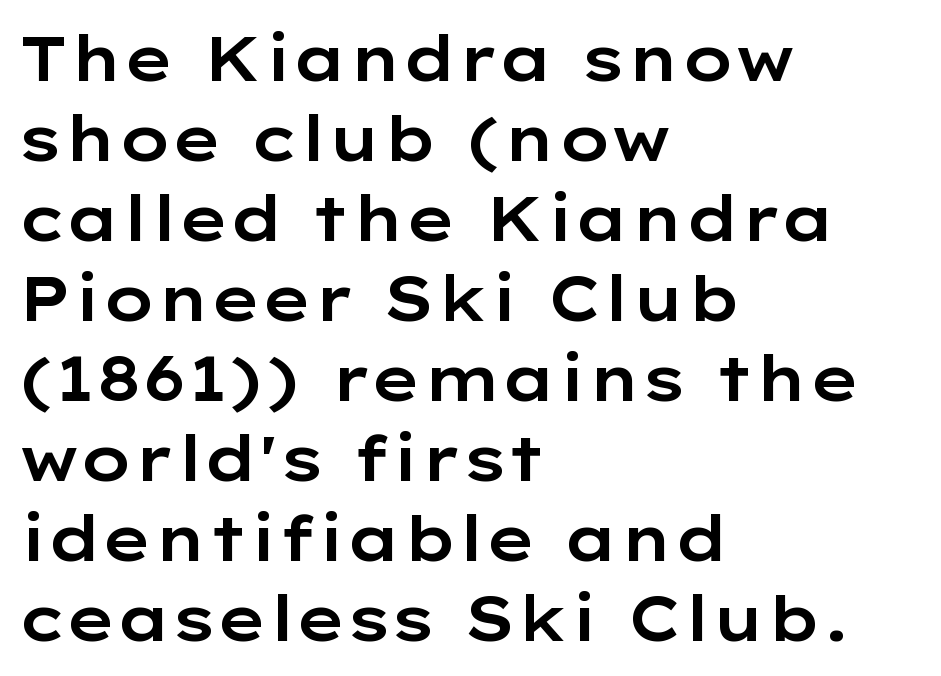
The lines are quadded left. The lettering stays uniformly vertical, giving the passage a roman look. Notice how descenders clear the ascenders below comfortably — that's standard leading. Spacing verdict: proportional, widths tailored to each character. The horizontal fit of the characters is conventional and even. Unlike a traditional serif, this face leaves its strokes unadorned.
